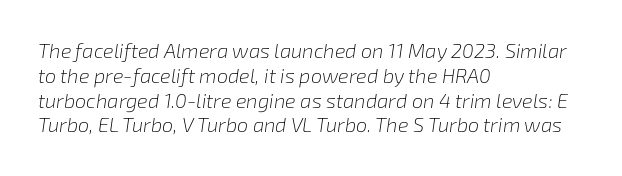
The image shows 20 px text type, italic (leaning right); set left-aligned, line spacing 1.24x, normal letter spacing, not underlined.
